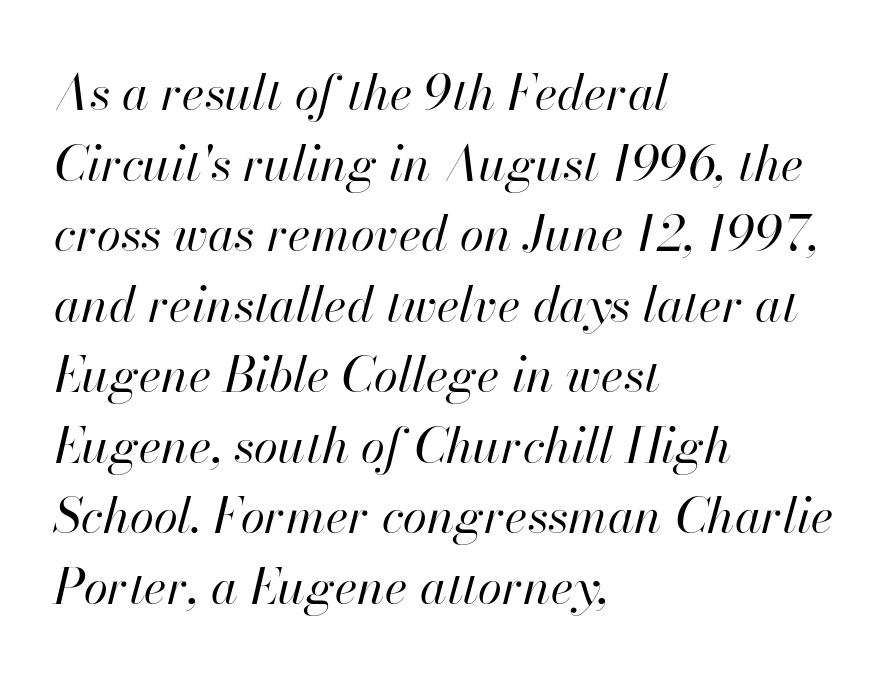
Q: Is the text bold? A: No.
Q: Is the text italic (slanted)? A: Yes, it leans right by about 13 degrees.
Q: Is the text underlined? A: No.
Q: How is the paragraph aligned? A: Left-aligned.
Q: Is the spacing between letters normal or unusually wide? A: Normal.
Q: Is the spacing between lines tight, normal or loose? A: Normal.
Q: Width (condensed, normal, or wide)? A: Normal.
Q: Stroke contrast? A: High.
Q: x-height? A: Small.
Q: Monospaced? A: No.
